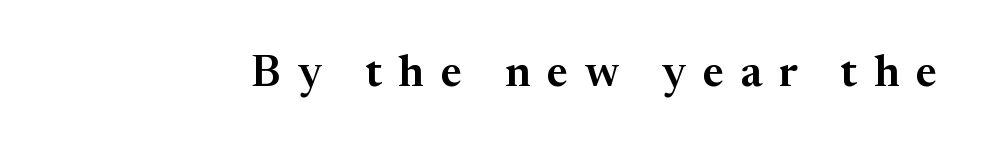
The image shows 44 px serif type, upright; set unusually wide letter spacing (+0.38 em), not underlined; medium stroke contrast and a medium x-height.
